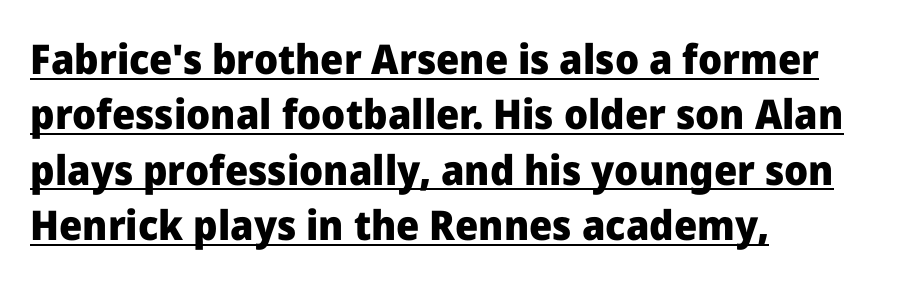
{"serif": "no", "italic": "no", "bold": "yes", "weight": "heavy", "width": "normal", "stroke_contrast": "low", "x_height": "medium", "monospaced": "no", "underline": "yes", "align": "left", "line_spacing": "normal", "line_spacing_ratio": 1.35, "letter_spacing": "normal", "letter_spacing_em": 0.0, "glyph_px": 41}
